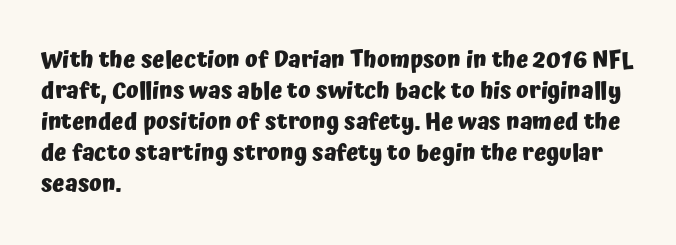
The image shows 23 px bold type, upright; set left-aligned, normal line spacing (1.35x), normal letter spacing, not underlined.
